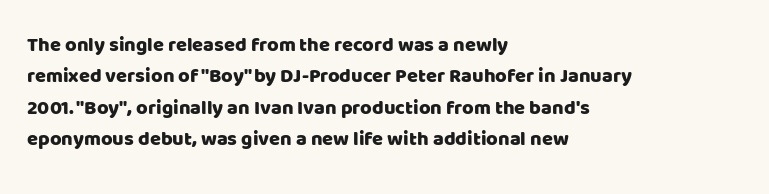
Q: Is the text italic (slanted)? A: No, it is upright.
Q: Is the text underlined? A: No.
Q: How is the paragraph aligned? A: Left-aligned.
Q: Is the spacing between letters normal or unusually wide? A: Normal.
Q: Is the spacing between lines tight, normal or loose? A: Normal.
